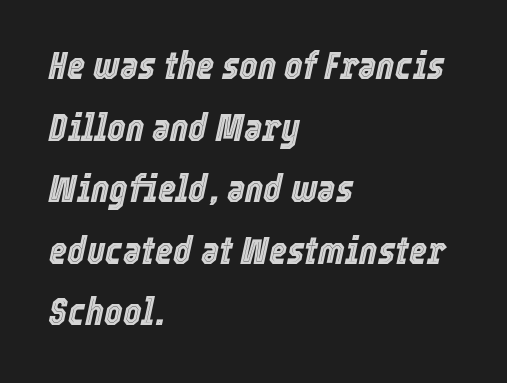
The image shows 39 px condensed type, italic (leaning right); set left-aligned, normal line spacing (1.58x), normal letter spacing, not underlined; a medium x-height.
